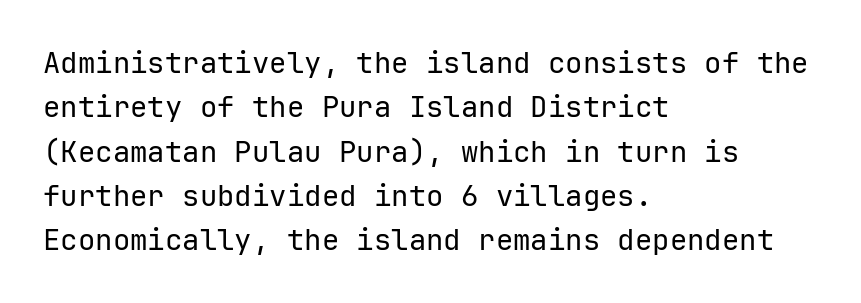
The image shows 29 px regular-weight sans-serif type, upright, monospaced; set left-aligned, normal line spacing (1.53x), normal letter spacing, not underlined; low stroke contrast and a medium x-height.
